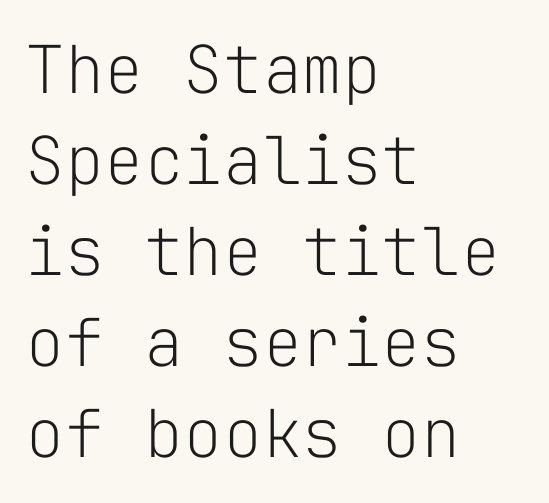
The image shows 66 px light sans-serif type, upright, monospaced; set left-aligned, normal line spacing (1.38x), normal letter spacing, not underlined; low stroke contrast and a medium x-height.
